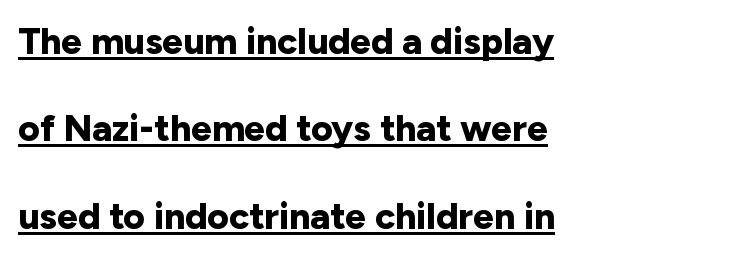
The image shows 37 px bold sans-serif type, upright; set left-aligned, loose line spacing (2.36x), normal letter spacing, underlined; low stroke contrast and a medium x-height.
